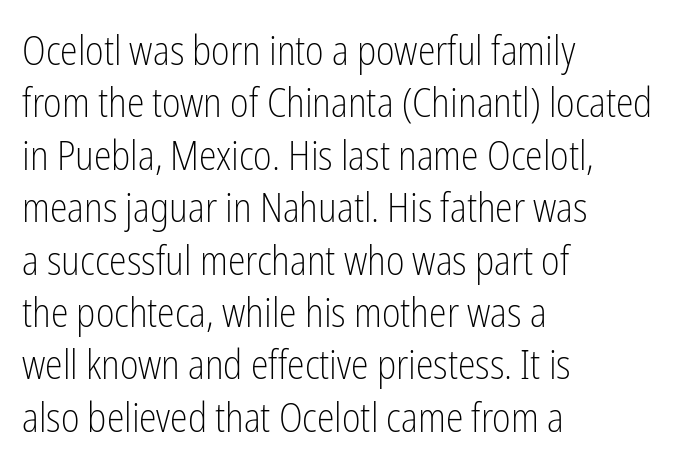
The image shows 40 px light, condensed sans-serif type, upright; set left-aligned, normal line spacing (1.31x), normal letter spacing, not underlined; low stroke contrast and a medium x-height.
